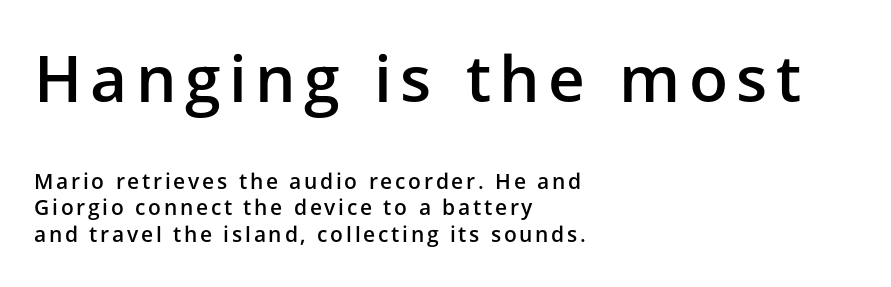
The image shows 64 px semibold sans-serif type, upright; set left-aligned, normal line spacing (1.26x), not underlined; the first (top) block is 3.05x larger; low stroke contrast and a medium x-height.
